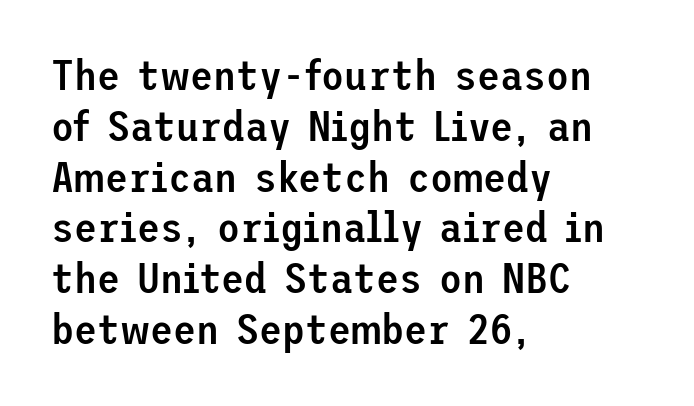
{"serif": "no", "italic": "no", "bold": "semi", "weight": "semibold", "width": "normal", "stroke_contrast": "low", "x_height": "medium", "underline": "no", "align": "left", "line_spacing_ratio": 1.21, "letter_spacing": "normal", "letter_spacing_em": 0.0, "glyph_px": 42}
